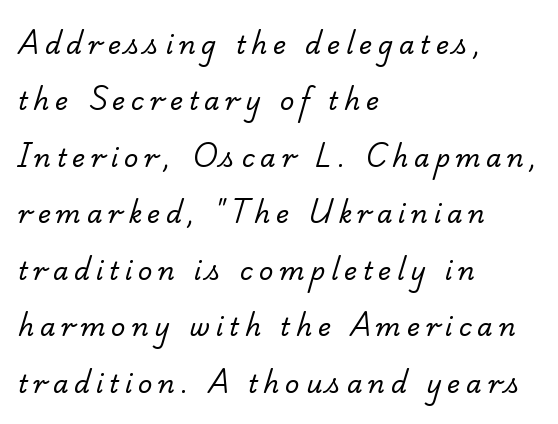
The image shows 25 px text type; set left-aligned, loose line spacing (2.26x), unusually wide letter spacing (+0.23 em), not underlined.
